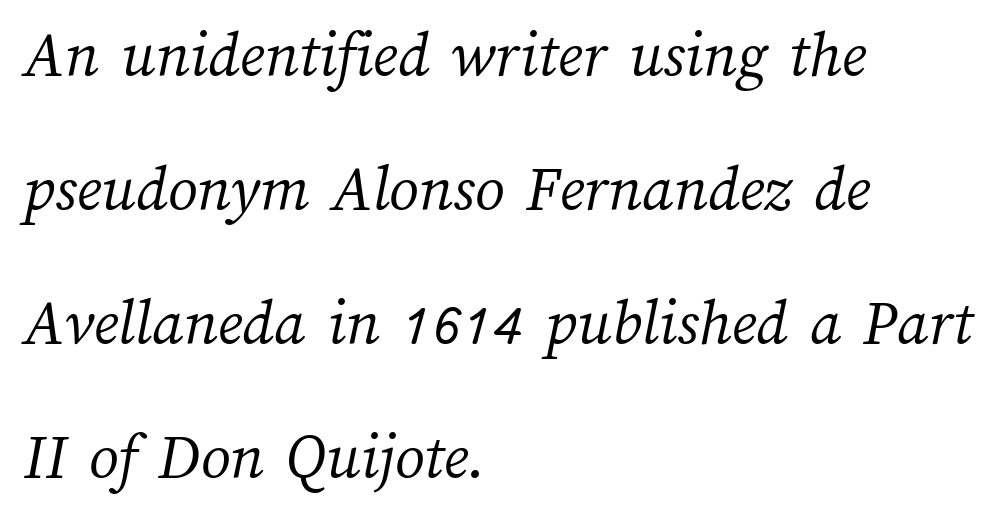
Vertical spacing — loose. Is this a heavy cut? Hardly; it is regular or lighter. The foot of each line stays bare and open. A classic flush-left, rag-right setting is used for this passage. The passage shown is typed in a proportional face where columns would drift. A typesetter would call this zero additional tracking.
